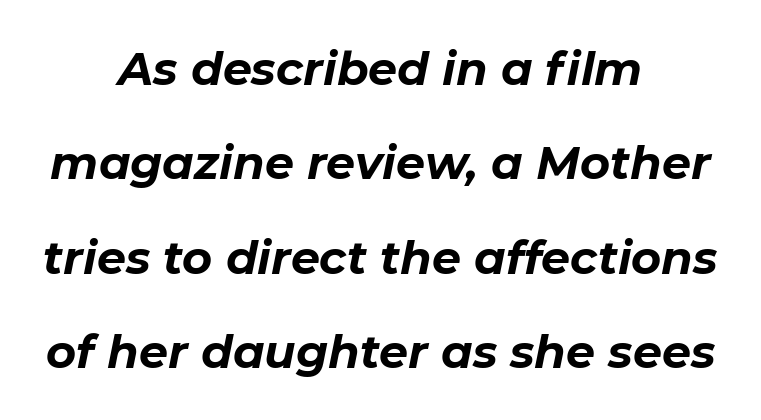
{"italic": "yes", "lean": "right", "slant_degrees": 11, "bold": "yes", "weight": "bold", "width": "normal", "stroke_contrast": "low", "x_height": "medium", "monospaced": "no", "underline": "no", "align": "center", "line_spacing": "loose", "line_spacing_ratio": 2.05, "letter_spacing": "normal", "letter_spacing_em": 0.0, "glyph_px": 46}
